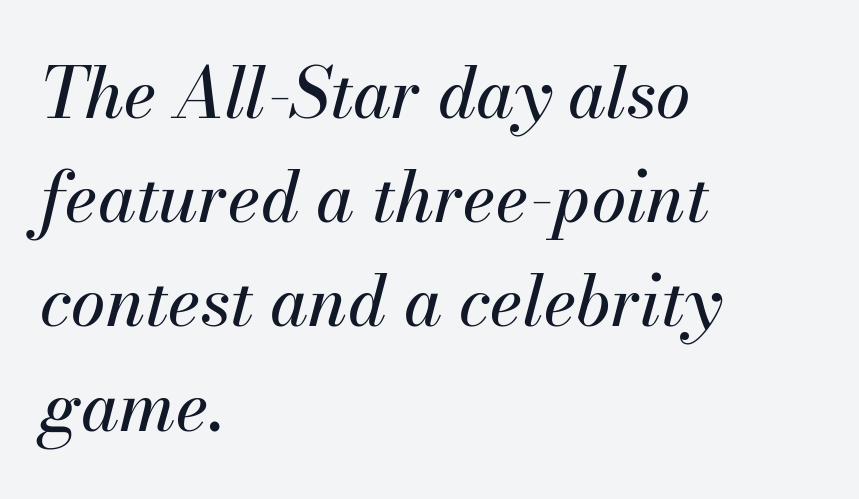
{"italic": "yes", "lean": "right", "slant_degrees": 13, "width": "normal", "stroke_contrast": "medium", "x_height": "small", "monospaced": "no", "underline": "no", "align": "left", "line_spacing": "normal", "line_spacing_ratio": 1.51, "letter_spacing": "normal", "letter_spacing_em": 0.0, "glyph_px": 69}
